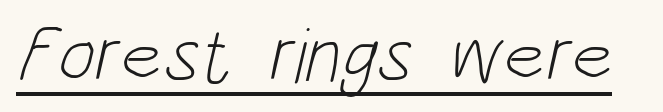
Q: Is the text bold? A: No.
Q: Is the typeface a serif or a sans-serif typeface? A: Sans-serif.
Q: Is the text underlined? A: Yes.
Q: Is the spacing between letters normal or unusually wide? A: Normal.
Q: Width (condensed, normal, or wide)? A: Condensed.
Q: Stroke contrast? A: Low.
Q: x-height? A: Large.
Q: Monospaced? A: No.
